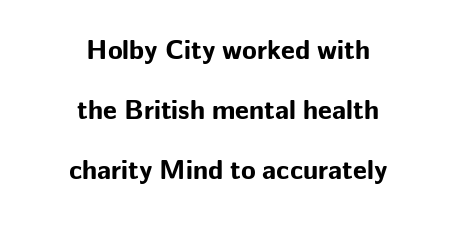
Q: Is the text bold? A: Yes.
Q: Is the text italic (slanted)? A: No, it is upright.
Q: Is the text underlined? A: No.
Q: How is the paragraph aligned? A: Centered.
Q: Is the spacing between letters normal or unusually wide? A: Normal.
Q: Is the spacing between lines tight, normal or loose? A: Loose.
